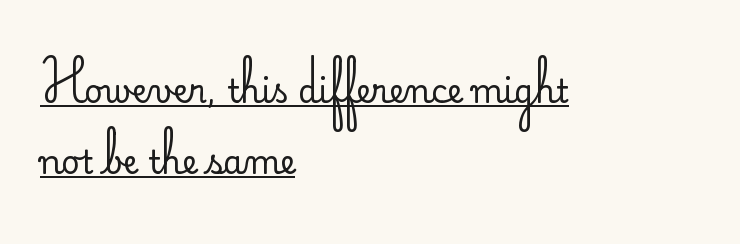
Airy leading. How are the letters spaced? Ordinarily, with no added tracking. The passage is arranged the way most books set body copy — flush left. In designer terms, the underline attribute is active on this setting. The letters carry no serifs — their stems end cleanly without finishing strokes.
